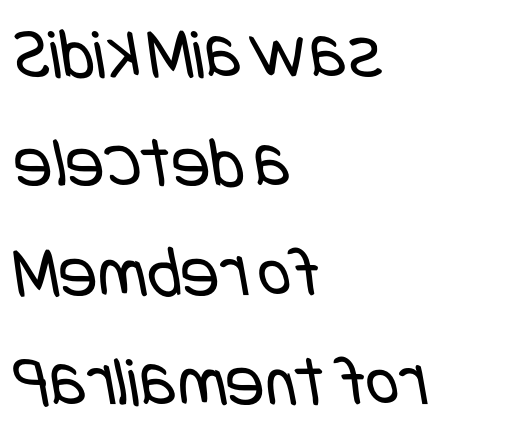
The image shows 72 px regular-weight, condensed sans-serif type; set left-aligned, normal line spacing (1.52x), normal letter spacing, not underlined; low stroke contrast and a large x-height.
